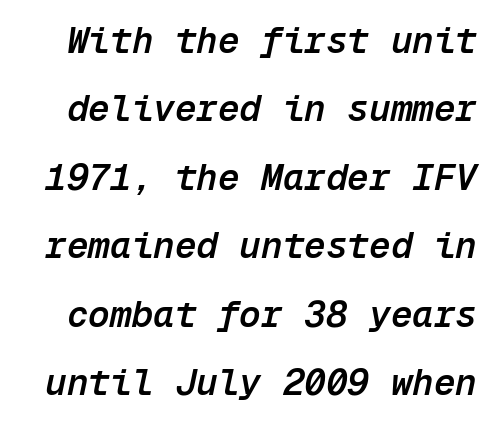
The image shows 36 px semibold type, italic (leaning right), monospaced; set loose line spacing (1.9x), normal letter spacing, not underlined; low stroke contrast and a medium x-height.
